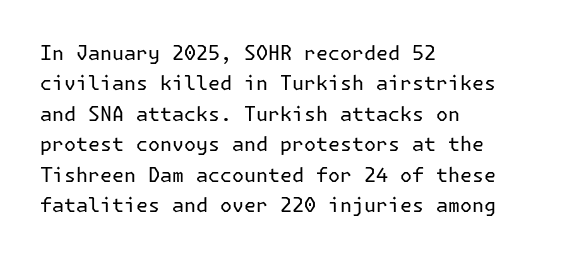
The image shows 20 px text type, upright; set left-aligned, normal line spacing (1.52x), normal letter spacing, not underlined.
